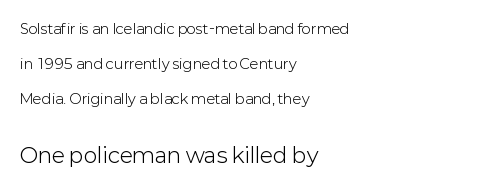
Is there much room between lines? Yes — plenty of vertical air separates them. How are the letters spaced? Ordinarily, with no added tracking. The designer gave the closing block more size than the opening block. Bare-footed words on every line. The characters are drawn with everyday or finer stroke widths. The lines are quadded left.
